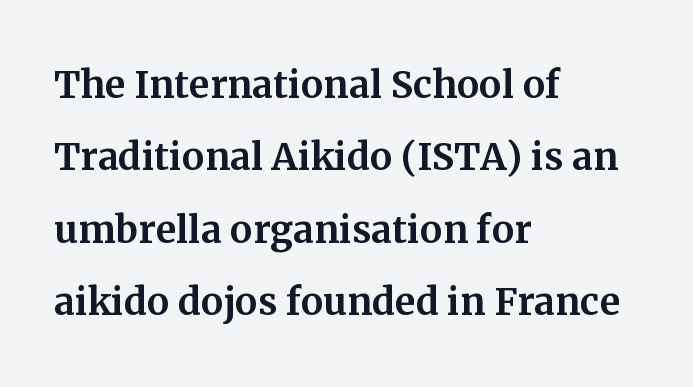
Nobody drew a line under any word here. The letters stand upright; this is a roman face. Short note: letters normally spaced. Left-aligned paragraph, ragged on the right.
